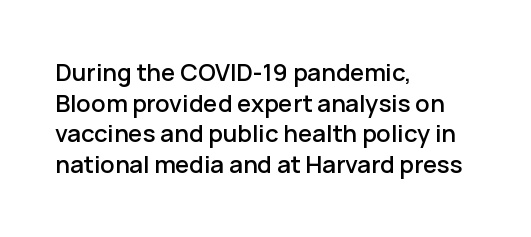
Q: Is the text italic (slanted)? A: No, it is upright.
Q: Is the text underlined? A: No.
Q: How is the paragraph aligned? A: Left-aligned.
Q: Is the spacing between letters normal or unusually wide? A: Normal.
Q: Is the spacing between lines tight, normal or loose? A: Normal.
